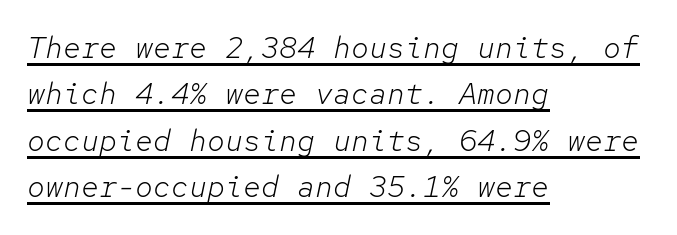
The image shows 30 px light type, italic (leaning right), monospaced; set left-aligned, normal line spacing (1.55x), normal letter spacing, underlined; low stroke contrast and a medium x-height.
